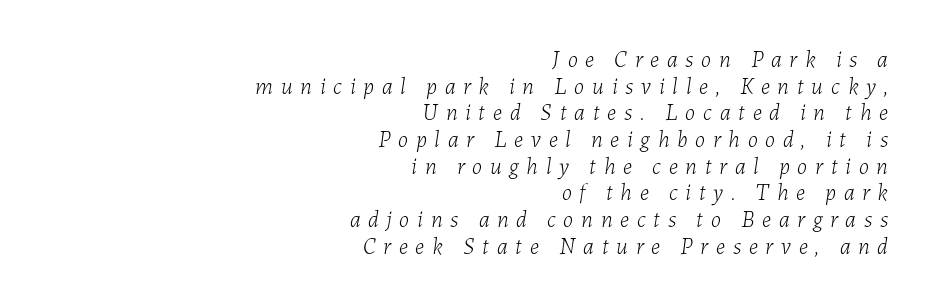
The paragraph shown leans on its right margin. Style check: oblique. A light-to-regular cut is what we see here. Check under the words: just untouched page. Caption: expanded tracking, letters set apart.
